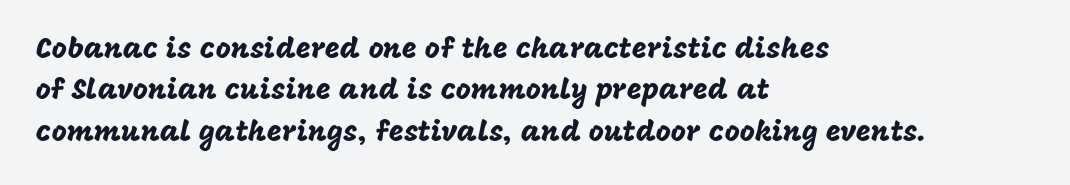
{"serif": "no", "width": "normal", "stroke_contrast": "low", "x_height": "large", "monospaced": "no", "underline": "no", "align": "left", "line_spacing": "normal", "line_spacing_ratio": 1.43, "letter_spacing": "normal", "letter_spacing_em": 0.0, "glyph_px": 29}
